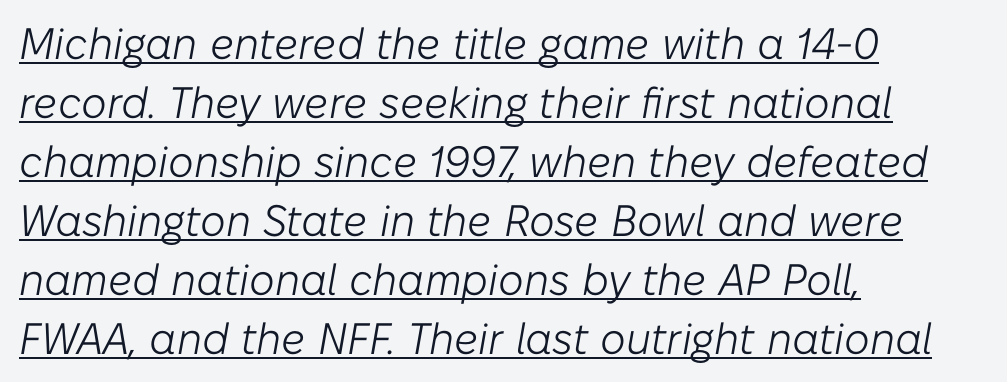
Q: Is the text bold? A: No.
Q: Is the text italic (slanted)? A: Yes, it leans right by about 10 degrees.
Q: Is the text underlined? A: Yes.
Q: How is the paragraph aligned? A: Left-aligned.
Q: Is the spacing between letters normal or unusually wide? A: Normal.
Q: Is the spacing between lines tight, normal or loose? A: Normal.
Q: Width (condensed, normal, or wide)? A: Normal.
Q: Stroke contrast? A: Low.
Q: x-height? A: Medium.
Q: Monospaced? A: No.
